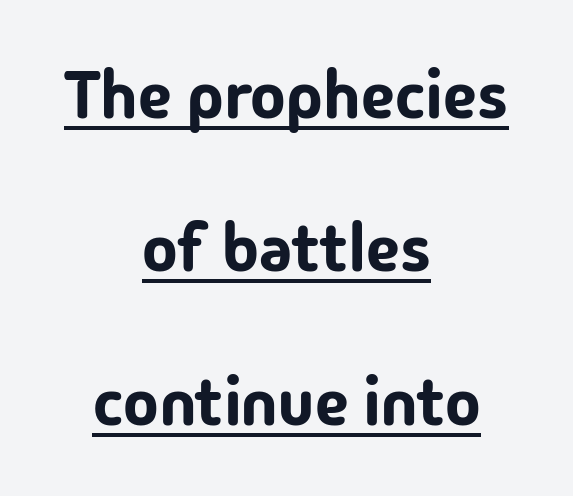
Note: no serifs on the glyphs. Typeset on center — no edge is straight. Vertically, the passage feels expansive, rows floating well apart. Looks like someone drew a line under every word here.
